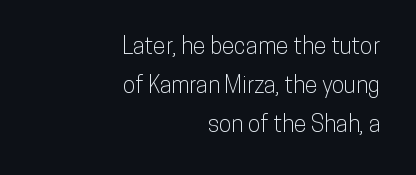
Q: Is the text italic (slanted)? A: No, it is upright.
Q: Is the text underlined? A: No.
Q: How is the paragraph aligned? A: Right-aligned.
Q: Is the spacing between letters normal or unusually wide? A: Normal.
Q: Is the spacing between lines tight, normal or loose? A: Normal.
